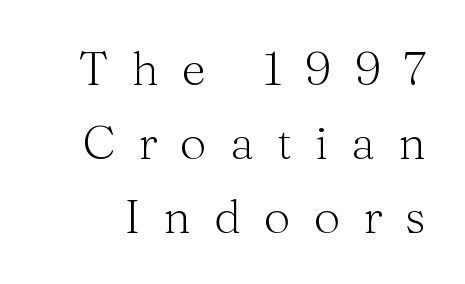
{"serif": "yes", "italic": "no", "bold": "no", "weight": "light", "width": "normal", "stroke_contrast": "medium", "x_height": "medium", "monospaced": "no", "underline": "no", "line_spacing": "normal", "line_spacing_ratio": 1.57, "letter_spacing": "wide", "letter_spacing_em": 0.49, "glyph_px": 47}
